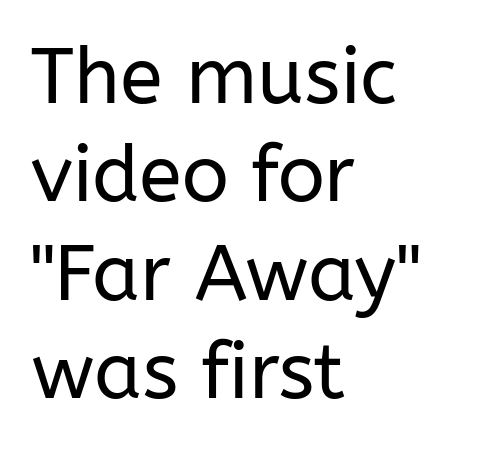
{"serif": "no", "italic": "no", "bold": "no", "weight": "regular", "width": "normal", "stroke_contrast": "low", "x_height": "medium", "monospaced": "no", "underline": "no", "align": "left", "line_spacing": "normal", "line_spacing_ratio": 1.26, "letter_spacing": "normal", "letter_spacing_em": 0.0, "glyph_px": 78}
